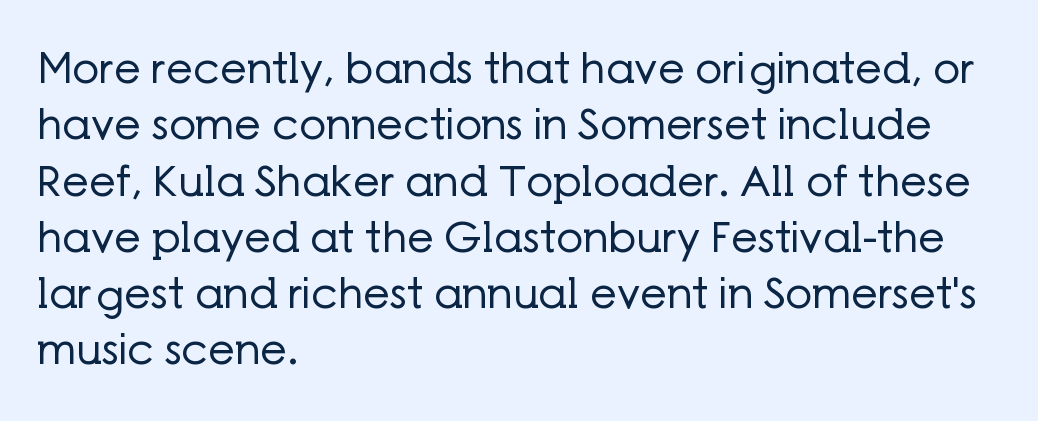
Examine the stroke ends and you'll find no serifs. A typesetter would call this proportional, since set widths differ per character. Lines of text with bare space underneath. In terms of letterspacing, this is plain default setting. One glance says typical: line gaps are just what's usual.
